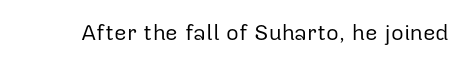
The image shows 22 px text type, upright; set normal letter spacing, not underlined.
